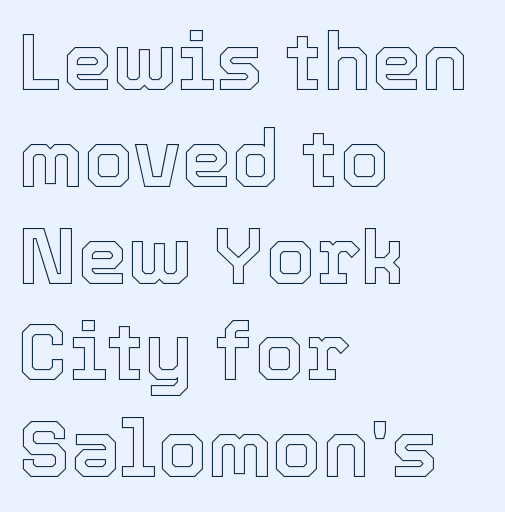
Q: Is the text italic (slanted)? A: No, it is upright.
Q: Is the text underlined? A: No.
Q: How is the paragraph aligned? A: Left-aligned.
Q: Is the spacing between letters normal or unusually wide? A: Normal.
Q: Width (condensed, normal, or wide)? A: Normal.
Q: x-height? A: Medium.
Q: Monospaced? A: No.
